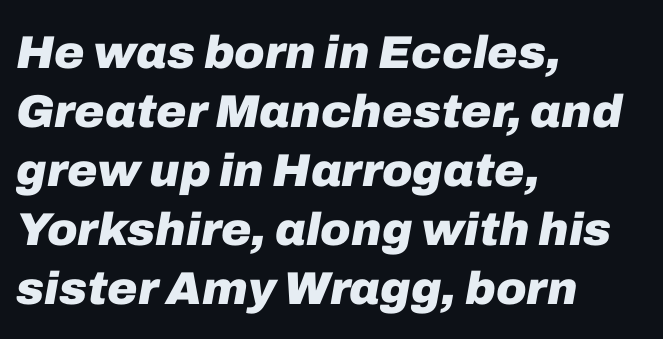
Is the type bold? Yes — the strokes are clearly thick and heavy. One-word summary of the alignment: left. The glyphs look as if they've been sheared to an angle. Proportional: the letters do not fall into vertical columns. Short note: letters normally spaced. Each row of text sits above clean, open space.
